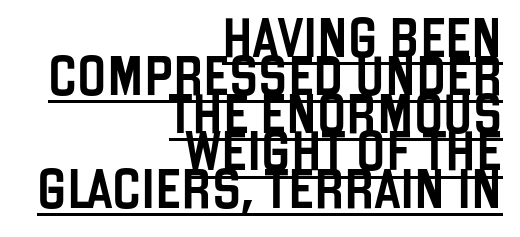
{"serif": "no", "italic": "no", "width": "condensed", "stroke_contrast": "low", "x_height": "large", "monospaced": "no", "underline": "yes", "align": "right", "line_spacing": "tight", "line_spacing_ratio": 0.97, "letter_spacing": "normal", "letter_spacing_em": 0.0, "glyph_px": 39}
